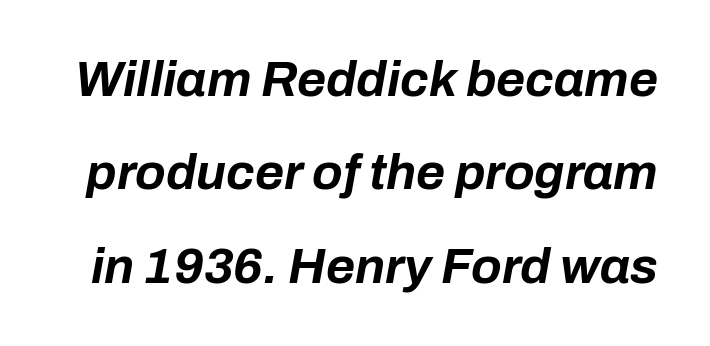
These lines are rendered in a variable-pitch font. This is oblique type, the kind used for emphasis or titles. The sample has been set heavy, in full bold. You could call the tracking neutral — neither tight nor loose.
